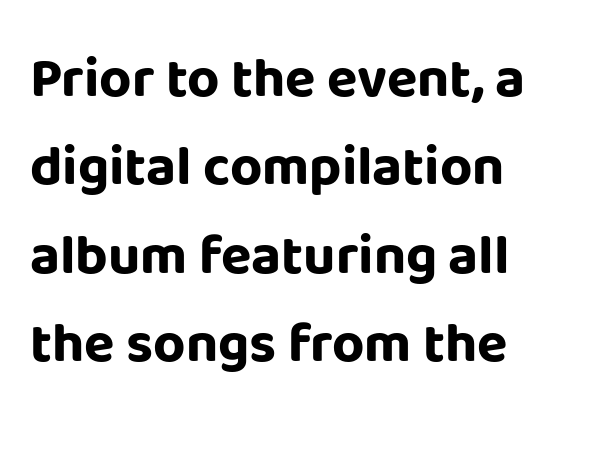
When letters stand straight like this, we call the style roman or upright. Is this a fixed-width face? No — the glyphs have proportional, varying widths. The compositor pushed each line to the left boundary. The passage shown is not underscored anywhere. Font category for this specimen: sans-serif. Nothing unusual about the tracking: characters are spaced as the font intends.
